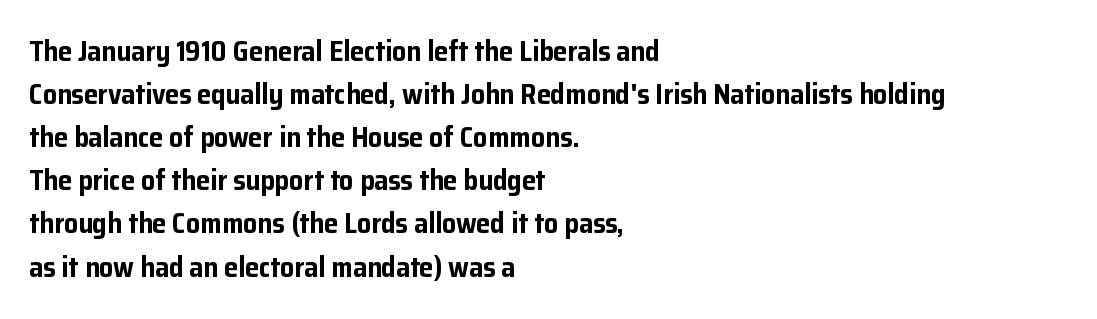
Each new line begins a customary step beneath the previous one. The rendering uses natural spacing where letterforms have individual widths. The axis of the letterforms is exactly vertical. The letters are bold, with thick, heavy strokes.
